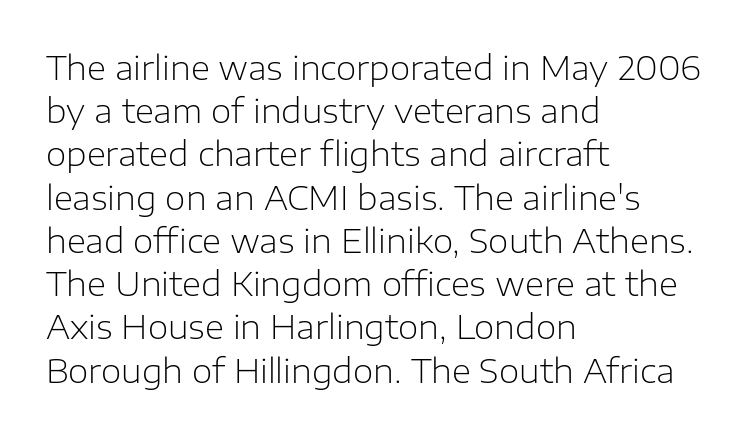
The passage shown is not bold in any degree. Spacing verdict: proportional, widths tailored to each character. Quick note: underline off. Short and long lines alike share a common starting point at left. The passage shown has conventional tracking throughout.
